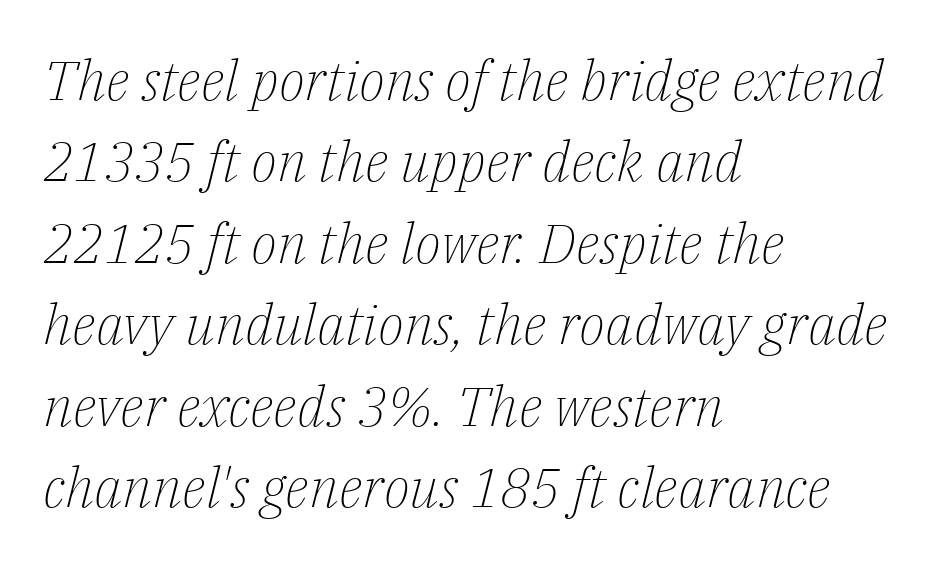
The image shows 55 px light serif type, italic (leaning right); set left-aligned, normal line spacing (1.48x), normal letter spacing, not underlined; low stroke contrast and a medium x-height.
